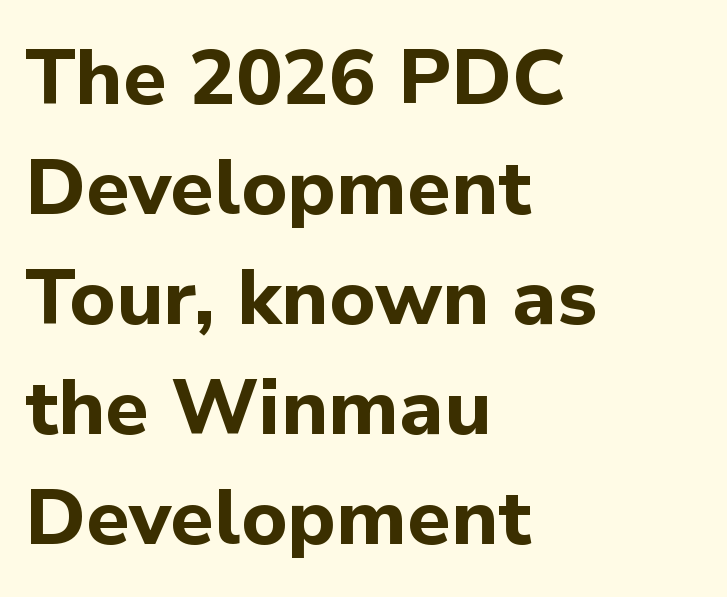
Q: Is the text bold? A: Yes.
Q: Is the text italic (slanted)? A: No, it is upright.
Q: Is the typeface a serif or a sans-serif typeface? A: Sans-serif.
Q: Is the text underlined? A: No.
Q: How is the paragraph aligned? A: Left-aligned.
Q: Is the spacing between letters normal or unusually wide? A: Normal.
Q: Is the spacing between lines tight, normal or loose? A: Normal.
Q: Width (condensed, normal, or wide)? A: Normal.
Q: Stroke contrast? A: Low.
Q: x-height? A: Medium.
Q: Monospaced? A: No.
